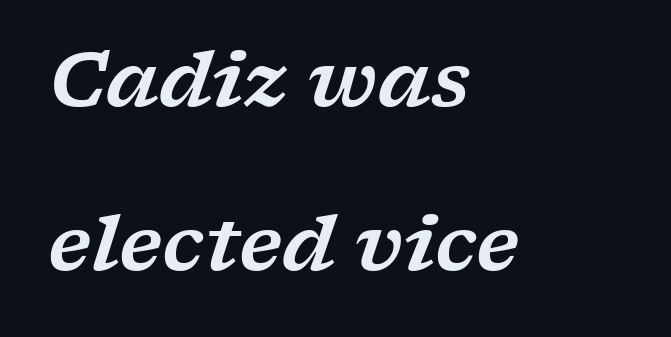
The image shows 75 px wide serif type, italic (leaning right); set left-aligned, loose line spacing (2.19x), normal letter spacing, not underlined; low stroke contrast and a medium x-height.
